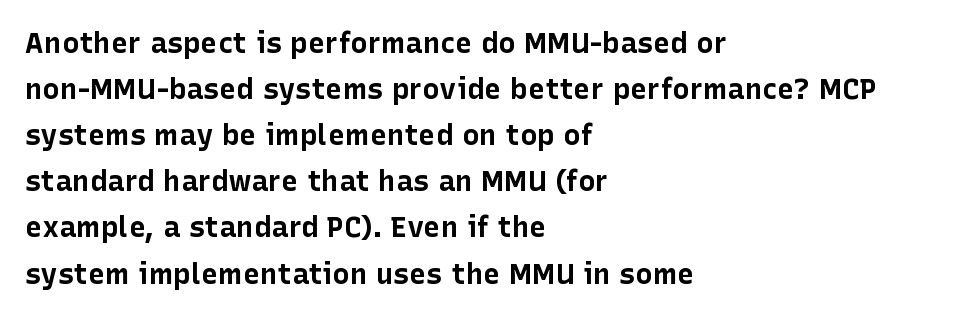
Do the characters align in a grid? No, the font is proportional. Does the type have serifs? No, each stem ends abruptly. Line beginnings align vertically; line endings do not. The letters stand upright; this is a roman face. Spacing between characters is what you'd get straight out of the box. The area under the type is left untouched.
